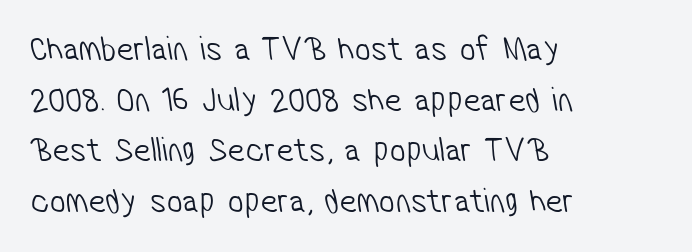
Q: Is the text bold? A: No.
Q: Is the typeface a serif or a sans-serif typeface? A: Sans-serif.
Q: Is the text underlined? A: No.
Q: How is the paragraph aligned? A: Left-aligned.
Q: Is the spacing between letters normal or unusually wide? A: Normal.
Q: Is the spacing between lines tight, normal or loose? A: Normal.
Q: Width (condensed, normal, or wide)? A: Condensed.
Q: Stroke contrast? A: Low.
Q: x-height? A: Medium.
Q: Monospaced? A: No.
